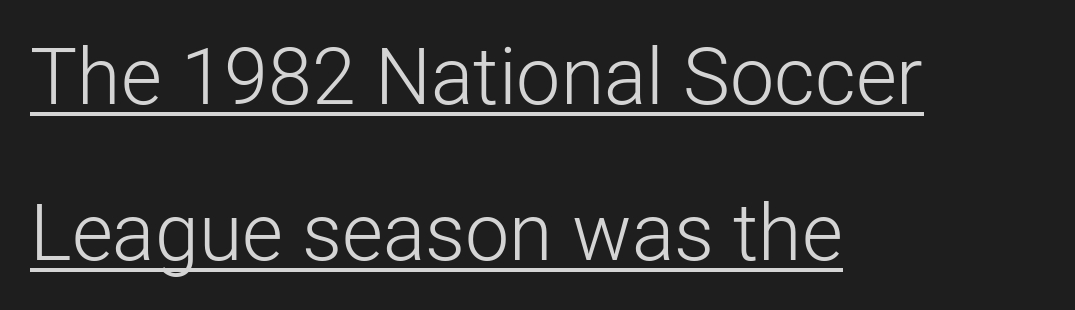
The sample's only ornament is a line tracing under the words. Is this a sans? Yes — the strokes have no serifs. How are the letters spaced? Ordinarily, with no added tracking. Looks like regular typesetting: each glyph gets only the width it needs.
